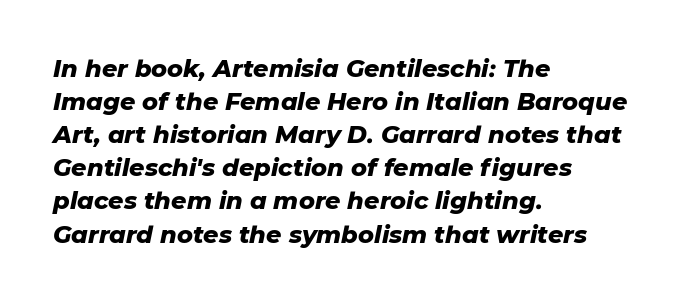
The image shows 24 px bold type, italic (leaning right); set left-aligned, normal line spacing (1.38x), normal letter spacing, not underlined.
